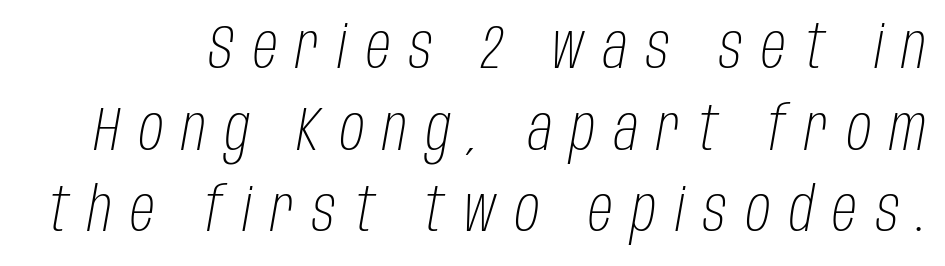
The image shows 61 px light, condensed type, italic (leaning right); set normal line spacing (1.34x), unusually wide letter spacing (+0.31 em), not underlined; low stroke contrast and a large x-height.
